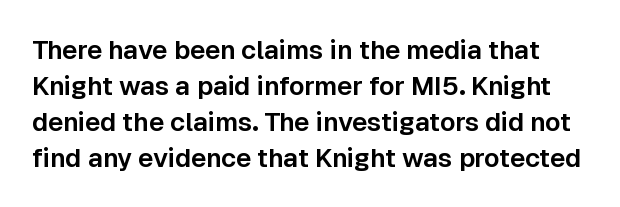
The image shows 26 px text type, upright; set normal line spacing (1.38x), normal letter spacing, not underlined.
